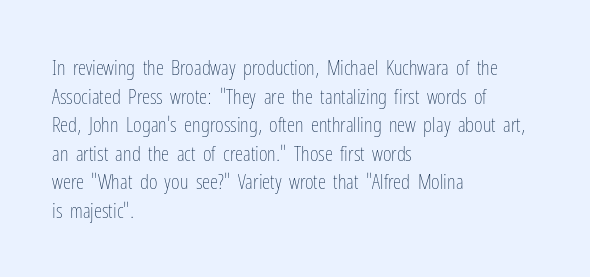
Line beginnings align vertically; line endings do not. Whoever set this chose a conventional vertical rhythm. Stroke mass is kept to a normal reading level or below. Nobody touched the tracking dial on this one.
